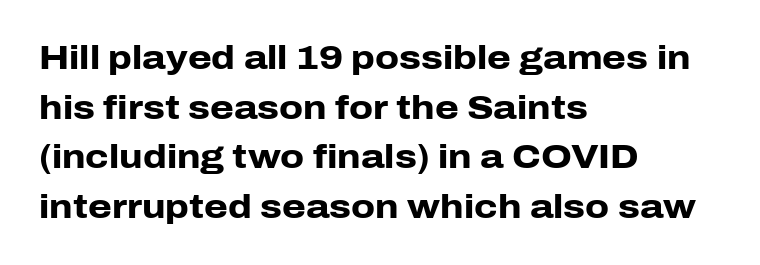
The characters display no serif detailing; their extremities are plain. Do the characters align in a grid? No, the font is proportional. If you measured baseline to baseline, you'd find a middling distance. Underlining? Definitely not there. Characters follow at the spacing the type designer built in. In CSS terms this would be text-align: left.
